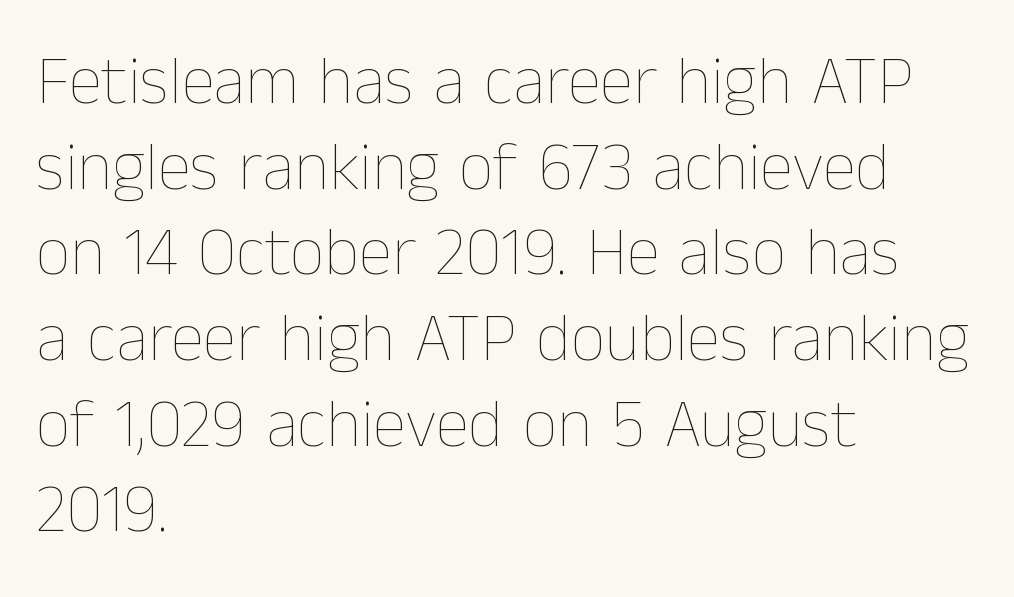
Q: Is the text bold? A: No.
Q: Is the text italic (slanted)? A: No, it is upright.
Q: Is the text underlined? A: No.
Q: How is the paragraph aligned? A: Left-aligned.
Q: Is the spacing between letters normal or unusually wide? A: Normal.
Q: Is the spacing between lines tight, normal or loose? A: Normal.
Q: Width (condensed, normal, or wide)? A: Normal.
Q: Stroke contrast? A: Low.
Q: x-height? A: Medium.
Q: Monospaced? A: No.
